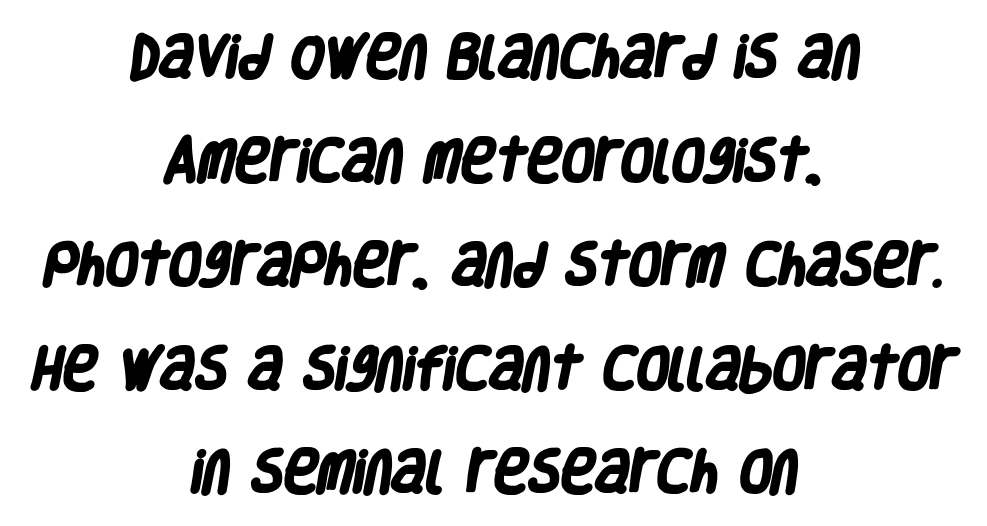
The image shows 47 px heavy, condensed sans-serif type; set centered, loose line spacing (2.21x), normal letter spacing, not underlined; low stroke contrast and a large x-height.
